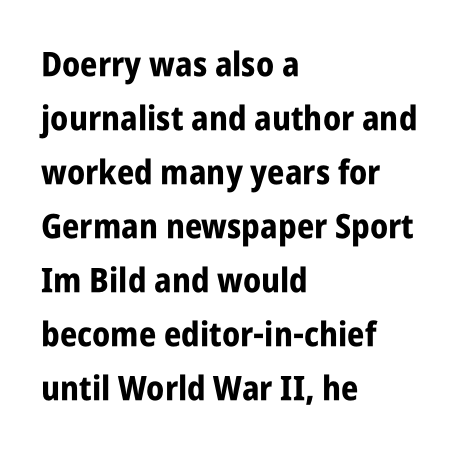
The image shows 34 px bold, condensed sans-serif type, upright; set left-aligned, normal line spacing (1.59x), normal letter spacing, not underlined; low stroke contrast and a large x-height.
